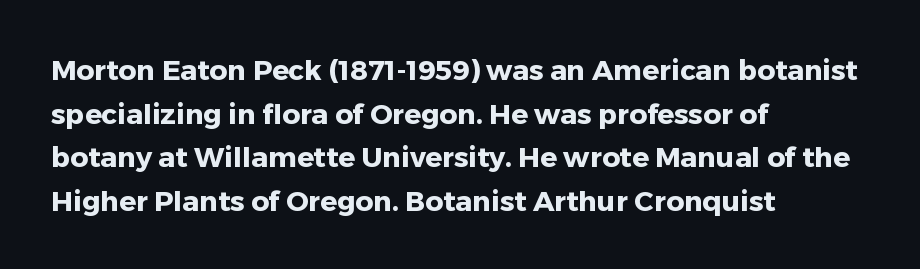
Style check: upright. Is this a fixed-width face? No — the glyphs have proportional, varying widths. These lines are set flush left with a ragged right edge. The space beneath each line is pristine and unruled. Set as a true bold cut, around the 700 mark.
